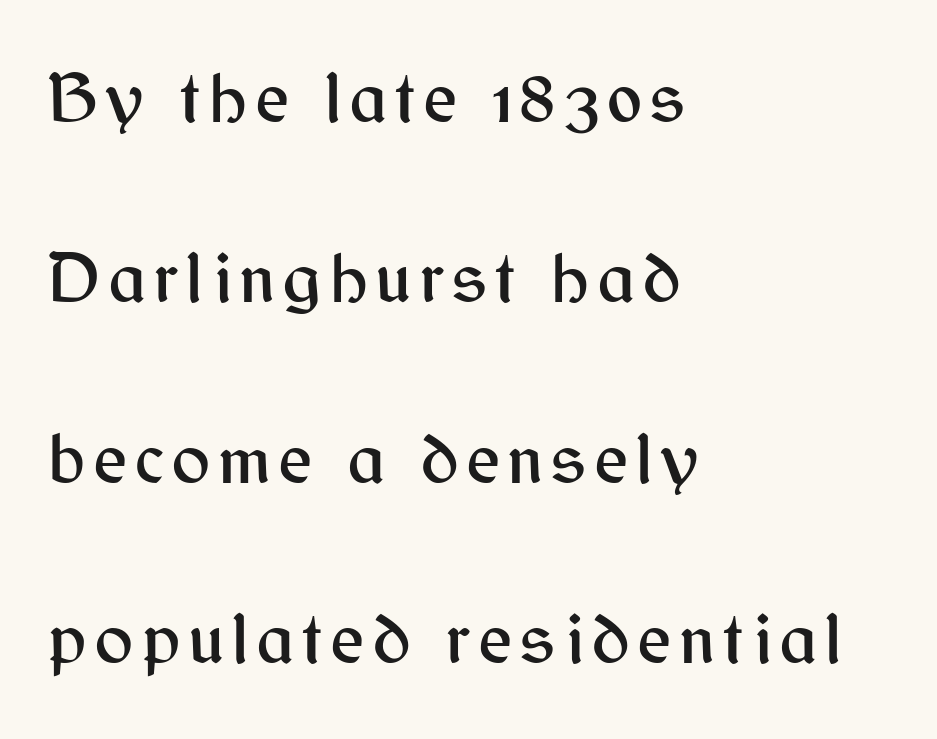
Notice how the passage keeps a crisp vertical edge on the left only. This rendering features lettering with no underline. Are there feet on the stems? There aren't — it's a sans. A typesetter would call this leading open, well beyond the default. Think of a printed novel: that variable character pitch is what you see here.
